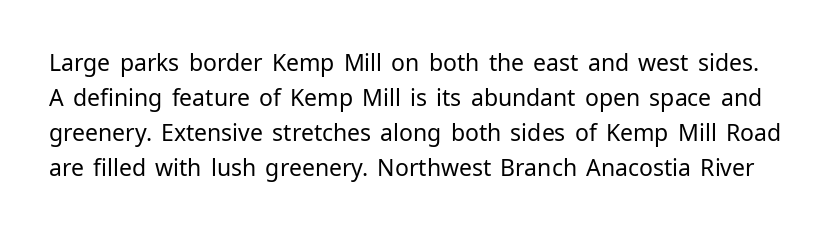
Q: Is the text bold? A: No.
Q: Is the text italic (slanted)? A: No, it is upright.
Q: Is the text underlined? A: No.
Q: Is the spacing between letters normal or unusually wide? A: Normal.
Q: Is the spacing between lines tight, normal or loose? A: Normal.
